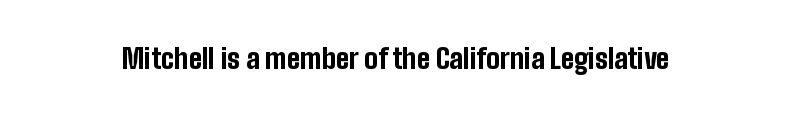
The image shows 27 px bold type, upright; set normal letter spacing, not underlined.
